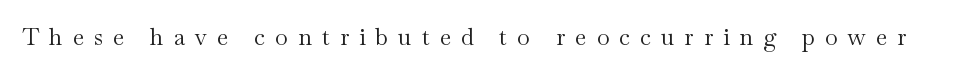
Q: Is the text bold? A: No.
Q: Is the text italic (slanted)? A: No, it is upright.
Q: Is the text underlined? A: No.
Q: Is the spacing between letters normal or unusually wide? A: Unusually wide.
